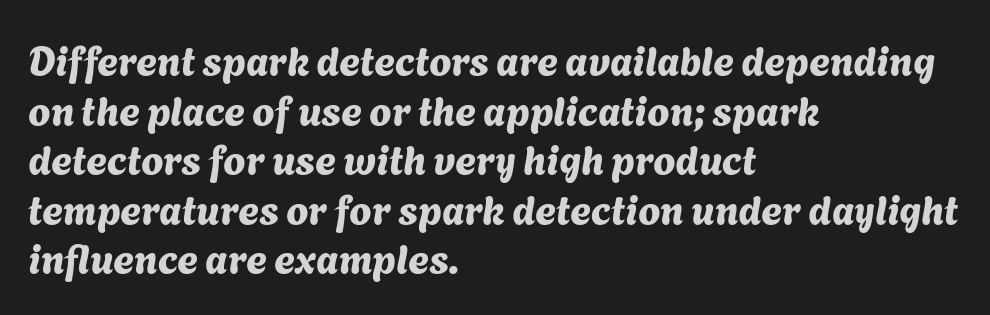
The image shows 40 px sans-serif type; set left-aligned, line spacing 1.24x, normal letter spacing, not underlined; medium stroke contrast and a medium x-height.
